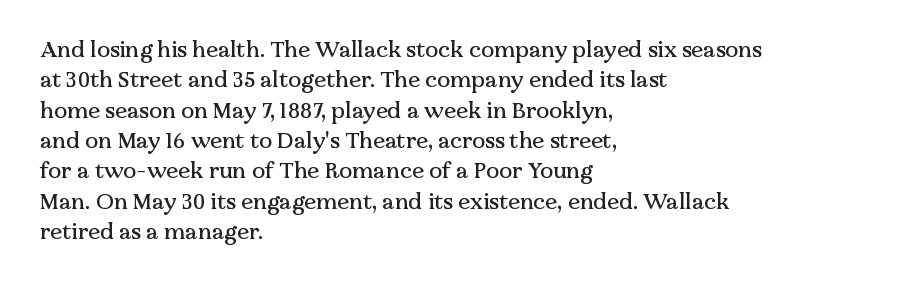
The image shows 22 px text type, upright; set left-aligned, normal line spacing (1.38x), normal letter spacing, not underlined.
